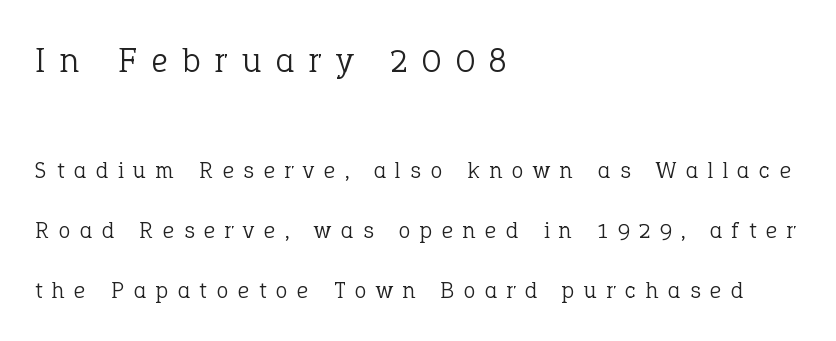
The image shows 36 px light serif type, upright; set left-aligned, loose line spacing (2.49x), unusually wide letter spacing (+0.41 em), not underlined; the first (top) block is 1.5x larger; low stroke contrast and a medium x-height.
